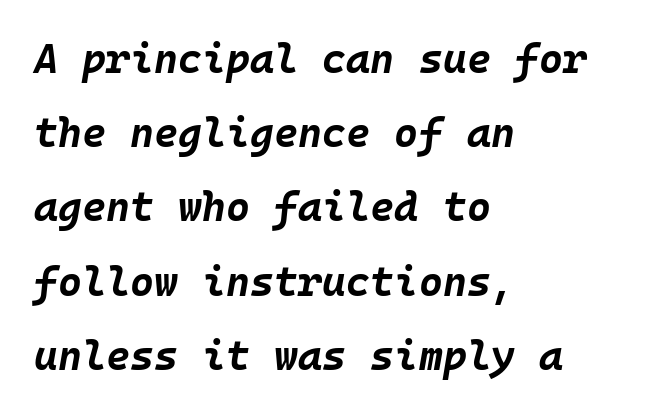
Tracking value appears to be zero — textbook default spacing. Letters rest on an invisible, unmarked baseline. A classic flush-left, rag-right setting is used for this passage. It's the slanting kind of type.
